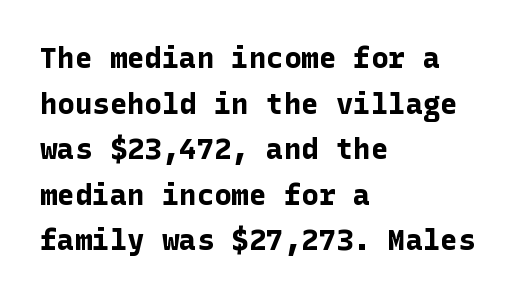
{"serif": "no", "italic": "no", "bold": "yes", "weight": "bold", "width": "normal", "stroke_contrast": "low", "x_height": "medium", "underline": "no", "align": "left", "line_spacing": "normal", "line_spacing_ratio": 1.57, "letter_spacing": "normal", "letter_spacing_em": 0.0, "glyph_px": 29}
